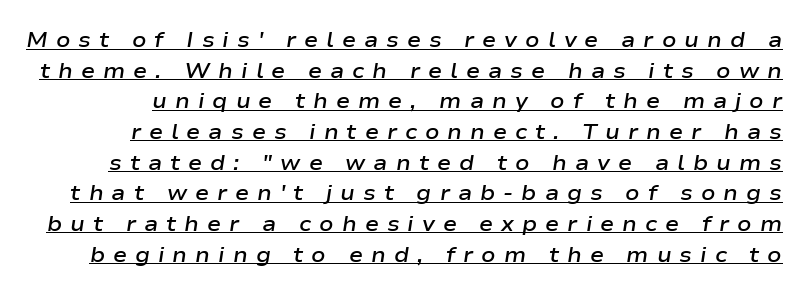
The image shows 21 px text type, italic (leaning right); set normal line spacing (1.46x), unusually wide letter spacing (+0.38 em), underlined.
